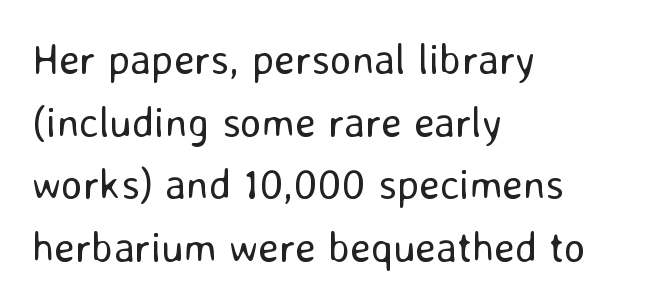
The image shows 42 px regular-weight sans-serif type, upright; set left-aligned, normal line spacing (1.49x), normal letter spacing, not underlined; low stroke contrast and a medium x-height.
